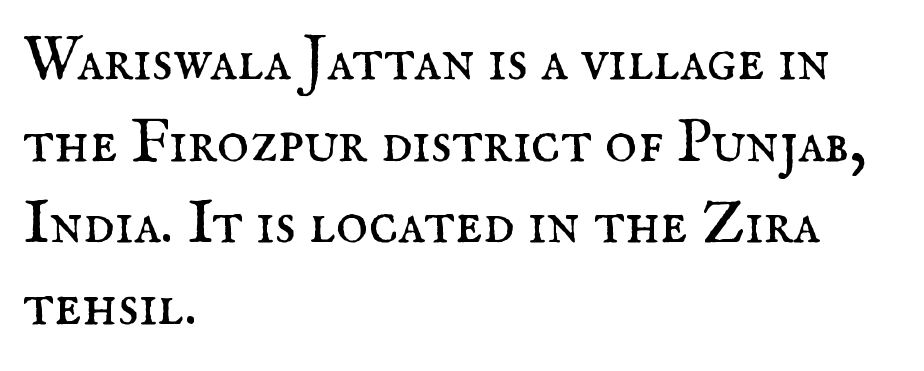
The image shows 61 px regular-weight serif type, upright; set left-aligned, normal line spacing (1.34x), normal letter spacing, not underlined; medium stroke contrast and a small x-height.
